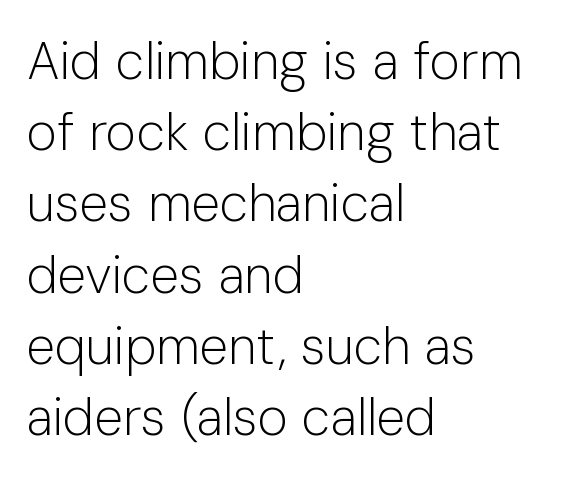
Q: Is the text bold? A: No.
Q: Is the text italic (slanted)? A: No, it is upright.
Q: Is the typeface a serif or a sans-serif typeface? A: Sans-serif.
Q: Is the text underlined? A: No.
Q: How is the paragraph aligned? A: Left-aligned.
Q: Is the spacing between letters normal or unusually wide? A: Normal.
Q: Is the spacing between lines tight, normal or loose? A: Normal.
Q: Width (condensed, normal, or wide)? A: Normal.
Q: Stroke contrast? A: Low.
Q: x-height? A: Medium.
Q: Monospaced? A: No.
